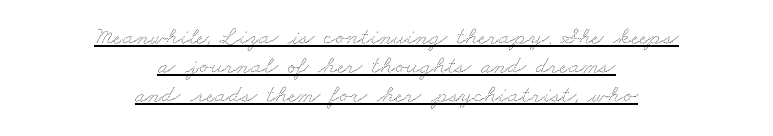
Q: Is the text underlined? A: Yes.
Q: How is the paragraph aligned? A: Centered.
Q: Is the spacing between letters normal or unusually wide? A: Normal.
